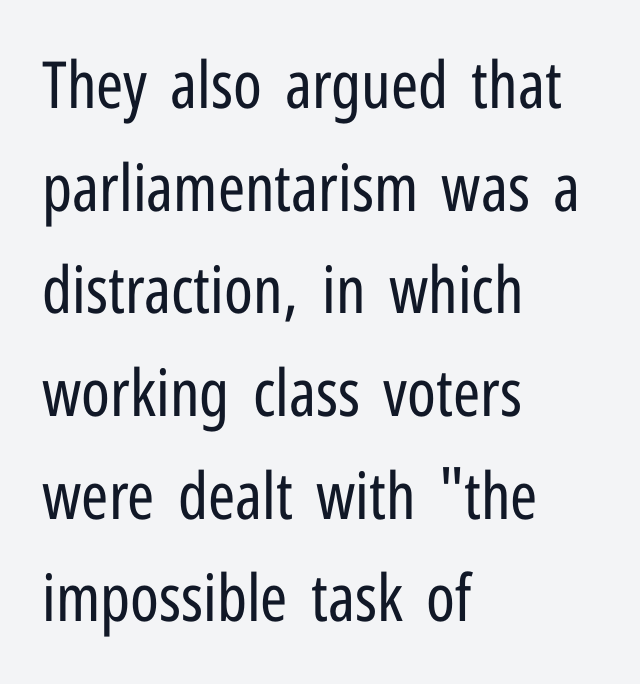
The image shows 65 px regular-weight, condensed sans-serif type, upright; set left-aligned, normal line spacing (1.58x), normal letter spacing, not underlined; low stroke contrast and a medium x-height.
